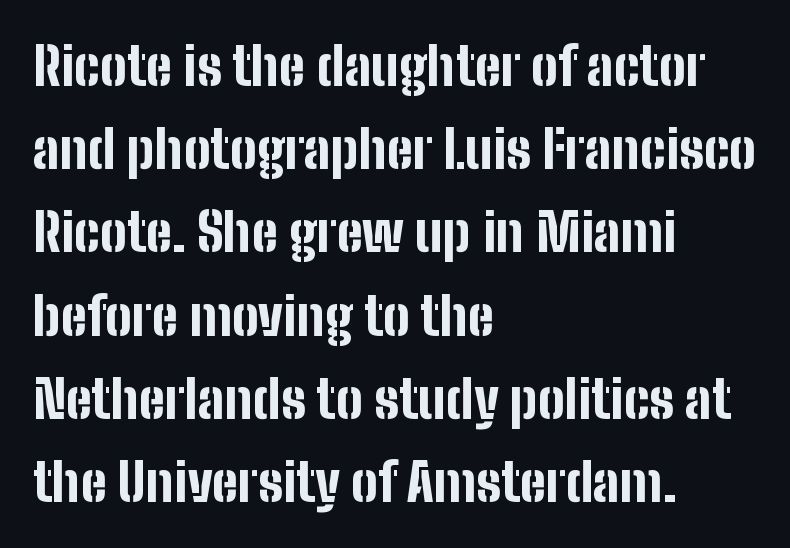
{"serif": "no", "italic": "no", "bold": "yes", "weight": "bold", "width": "condensed", "stroke_contrast": "low", "x_height": "medium", "monospaced": "no", "underline": "no", "align": "left", "line_spacing": "normal", "line_spacing_ratio": 1.57, "letter_spacing": "normal", "letter_spacing_em": 0.0, "glyph_px": 53}
